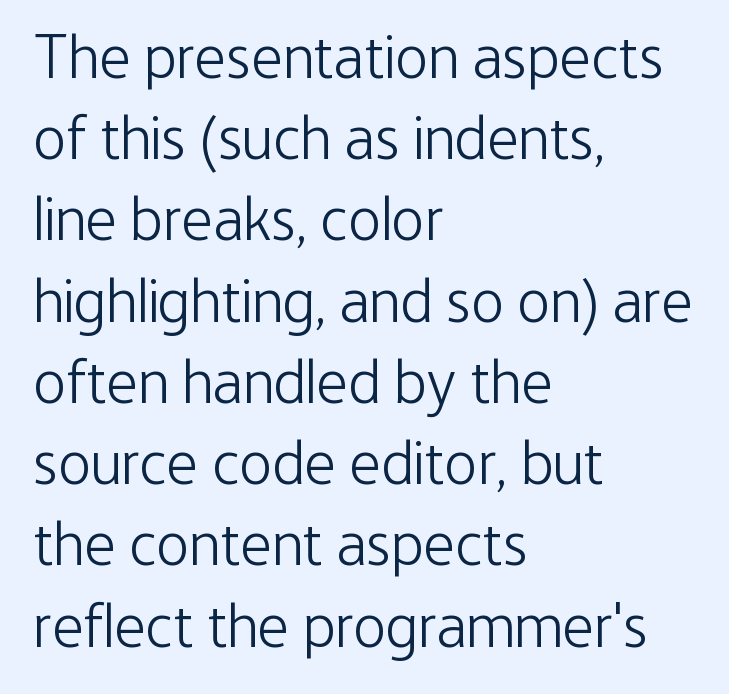
Q: Is the text bold? A: No.
Q: Is the text italic (slanted)? A: No, it is upright.
Q: Is the typeface a serif or a sans-serif typeface? A: Sans-serif.
Q: Is the text underlined? A: No.
Q: How is the paragraph aligned? A: Left-aligned.
Q: Is the spacing between letters normal or unusually wide? A: Normal.
Q: Is the spacing between lines tight, normal or loose? A: Normal.
Q: Width (condensed, normal, or wide)? A: Condensed.
Q: Stroke contrast? A: Low.
Q: x-height? A: Medium.
Q: Monospaced? A: No.
